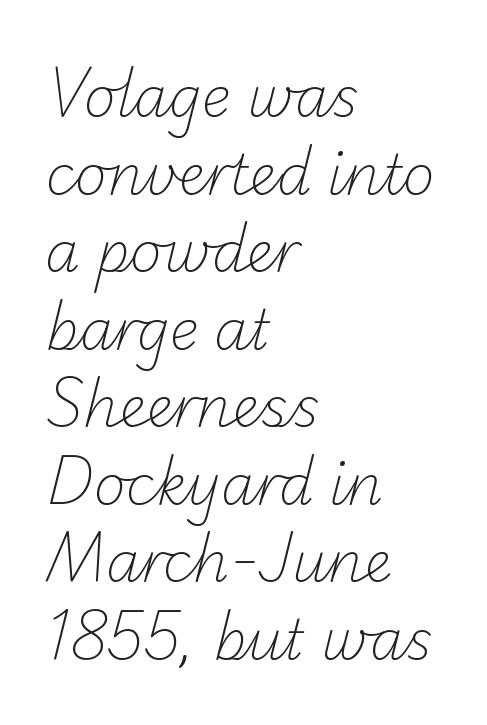
Q: Is the text bold? A: No.
Q: Is the typeface a serif or a sans-serif typeface? A: Sans-serif.
Q: Is the text underlined? A: No.
Q: How is the paragraph aligned? A: Left-aligned.
Q: Is the spacing between letters normal or unusually wide? A: Normal.
Q: Is the spacing between lines tight, normal or loose? A: Normal.
Q: Width (condensed, normal, or wide)? A: Normal.
Q: Stroke contrast? A: Low.
Q: x-height? A: Small.
Q: Monospaced? A: No.
